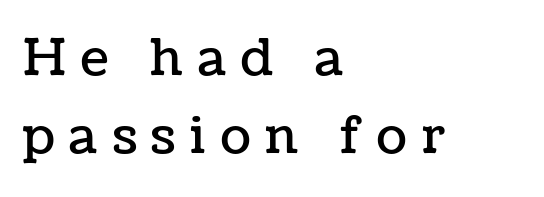
The image shows 50 px text type, upright; set left-aligned, normal line spacing (1.57x), unusually wide letter spacing (+0.3 em), not underlined; low stroke contrast and a medium x-height.
